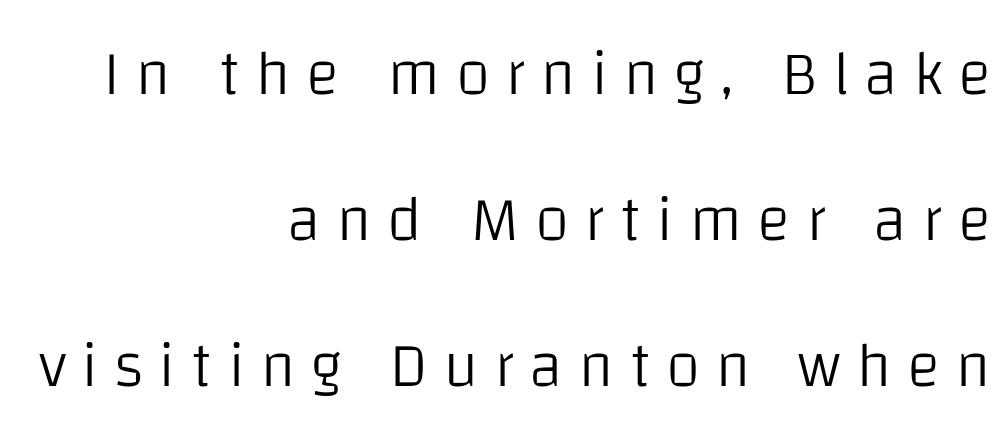
{"serif": "no", "italic": "no", "bold": "no", "weight": "light", "width": "normal", "stroke_contrast": "low", "x_height": "large", "monospaced": "no", "underline": "no", "align": "right", "line_spacing": "loose", "line_spacing_ratio": 2.32, "letter_spacing": "wide", "letter_spacing_em": 0.24, "glyph_px": 63}
